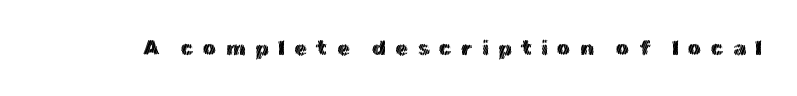
{"italic": "no", "underline": "no", "letter_spacing": "wide", "letter_spacing_em": 0.44, "glyph_px": 21}
